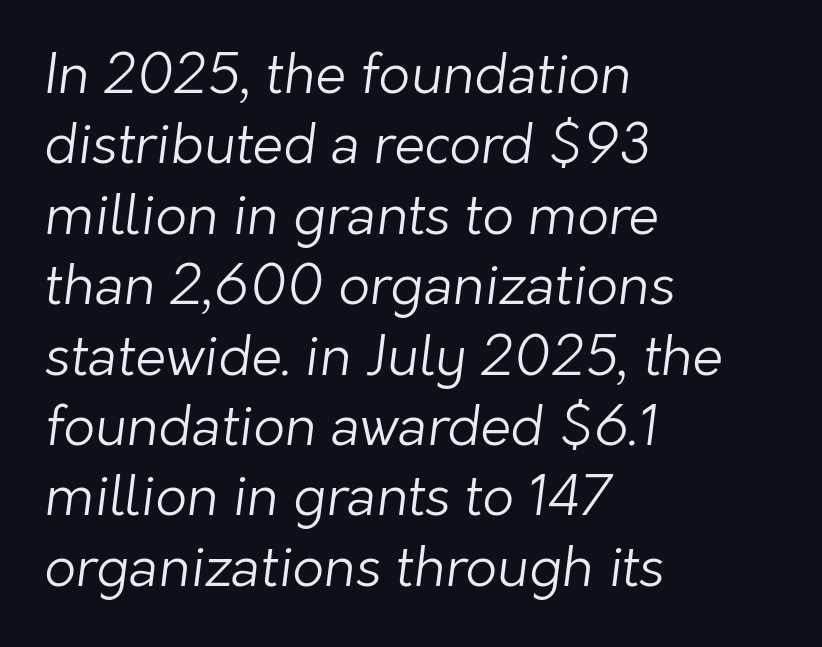
Glance below the letters and you will spot only blank space. Whoever set this chose a conventional vertical rhythm. Glyph-to-glyph distance matches everyday printed text. These lines stack with their left ends in a neat column.
